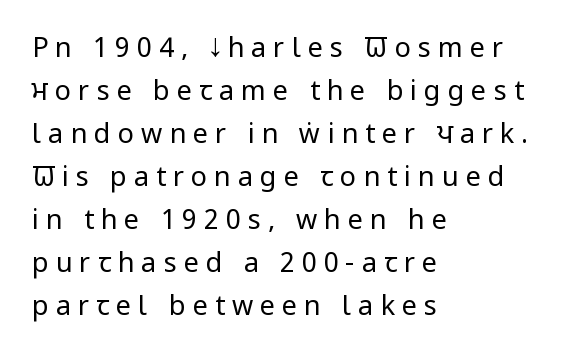
The image shows 27 px text type, upright; set left-aligned, normal line spacing (1.59x), unusually wide letter spacing (+0.26 em), not underlined.
